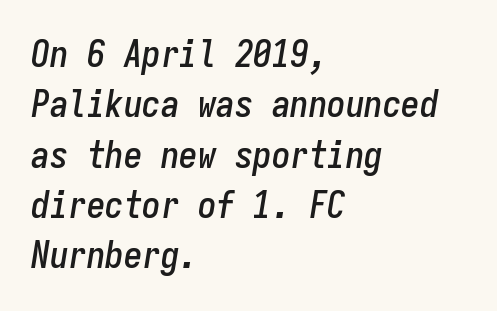
Q: Is the text italic (slanted)? A: Yes, it leans right by about 9 degrees.
Q: Is the text underlined? A: No.
Q: How is the paragraph aligned? A: Left-aligned.
Q: Is the spacing between letters normal or unusually wide? A: Normal.
Q: Is the spacing between lines tight, normal or loose? A: Normal.
Q: Width (condensed, normal, or wide)? A: Condensed.
Q: Stroke contrast? A: Low.
Q: x-height? A: Medium.
Q: Monospaced? A: Yes.
